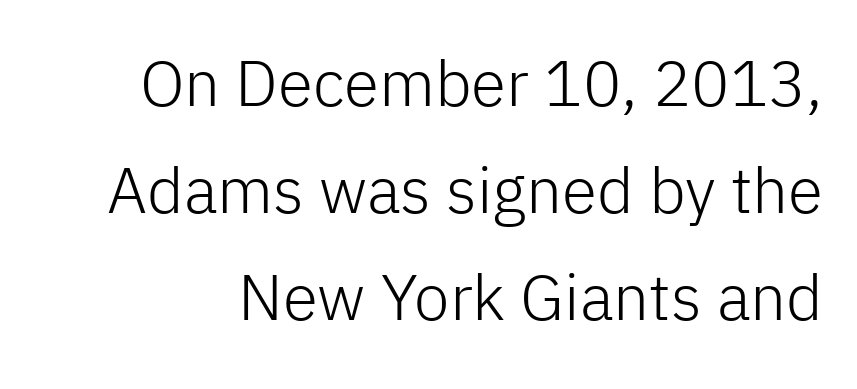
{"serif": "no", "italic": "no", "bold": "no", "weight": "light", "width": "normal", "stroke_contrast": "low", "x_height": "medium", "monospaced": "no", "underline": "no", "line_spacing": "normal", "line_spacing_ratio": 1.67, "letter_spacing": "normal", "letter_spacing_em": 0.0, "glyph_px": 64}
